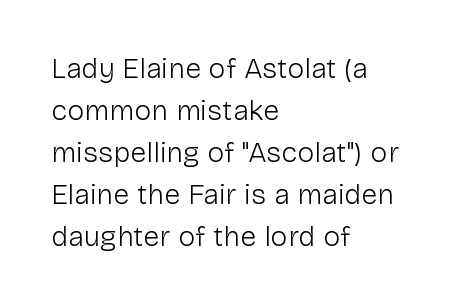
The characters are drawn with everyday or finer stroke widths. Proportional: the letters do not fall into vertical columns. The font family rendered here belongs to the sans-serif group. Quick note: interline space is typical. The setting favours the left margin, as ordinary paragraphs usually do. The lettering stays uniformly vertical, giving the passage a roman look.
